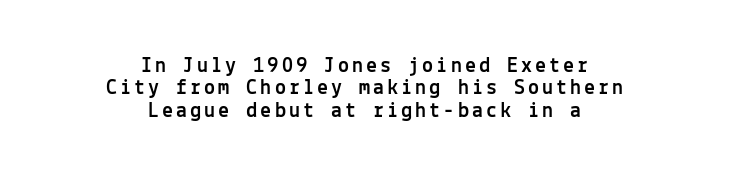
The lines are quadded center. Ascenders rise straight up at ninety degrees. Unmarked baselines from the first word to the last. Honestly, the rows look squashed on top of each other.
